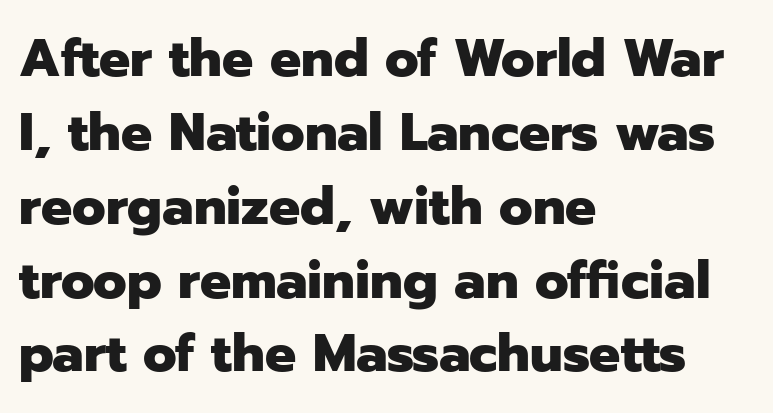
Q: Is the text bold? A: Yes.
Q: Is the text italic (slanted)? A: No, it is upright.
Q: Is the typeface a serif or a sans-serif typeface? A: Sans-serif.
Q: Is the text underlined? A: No.
Q: How is the paragraph aligned? A: Left-aligned.
Q: Is the spacing between letters normal or unusually wide? A: Normal.
Q: Is the spacing between lines tight, normal or loose? A: Normal.
Q: Width (condensed, normal, or wide)? A: Normal.
Q: Stroke contrast? A: Low.
Q: x-height? A: Medium.
Q: Monospaced? A: No.
